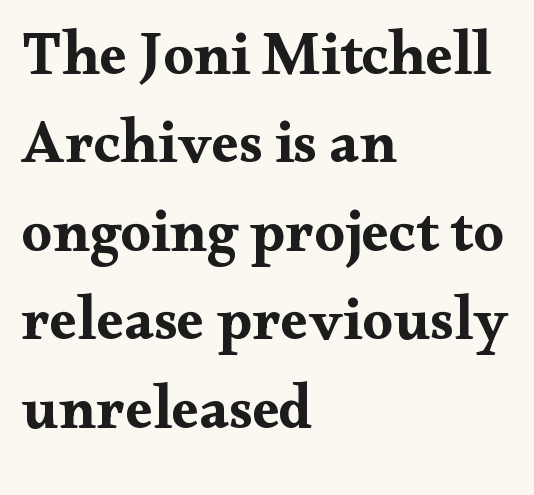
{"serif": "yes", "italic": "no", "bold": "yes", "weight": "bold", "width": "wide", "stroke_contrast": "medium", "x_height": "small", "monospaced": "no", "underline": "no", "align": "left", "line_spacing": "normal", "line_spacing_ratio": 1.45, "letter_spacing": "normal", "letter_spacing_em": 0.0, "glyph_px": 61}
